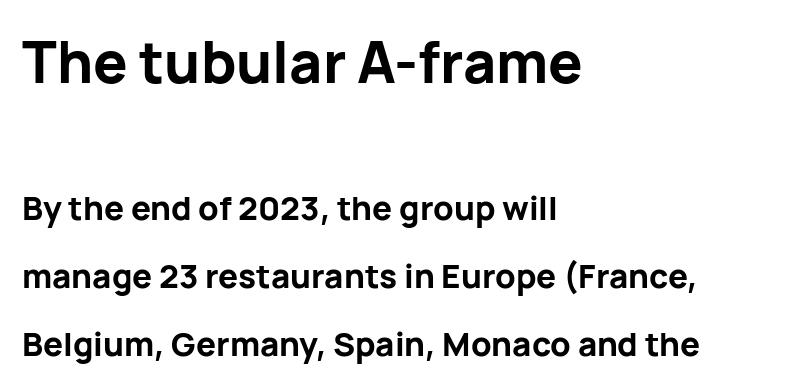
Q: Is the text bold? A: Yes.
Q: Is the text italic (slanted)? A: No, it is upright.
Q: Is the typeface a serif or a sans-serif typeface? A: Sans-serif.
Q: Is the text underlined? A: No.
Q: How is the paragraph aligned? A: Left-aligned.
Q: Is the spacing between letters normal or unusually wide? A: Normal.
Q: Is the spacing between lines tight, normal or loose? A: Loose.
Q: Which block of text is set in a larger size, the first (top) or the second (bottom)? A: The first (top) one.
Q: Width (condensed, normal, or wide)? A: Normal.
Q: Stroke contrast? A: Low.
Q: x-height? A: Medium.
Q: Monospaced? A: No.
